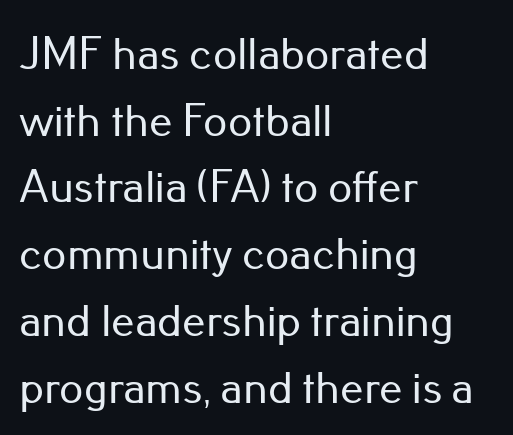
{"serif": "no", "italic": "no", "width": "normal", "stroke_contrast": "low", "x_height": "small", "monospaced": "no", "underline": "no", "align": "left", "line_spacing": "normal", "line_spacing_ratio": 1.42, "letter_spacing": "normal", "letter_spacing_em": 0.0, "glyph_px": 47}
